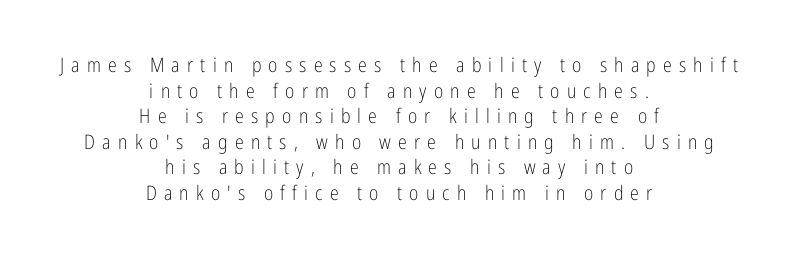
{"italic": "no", "bold": "no", "underline": "no", "align": "center", "line_spacing": "normal", "line_spacing_ratio": 1.28, "letter_spacing": "wide", "letter_spacing_em": 0.36, "glyph_px": 20}
